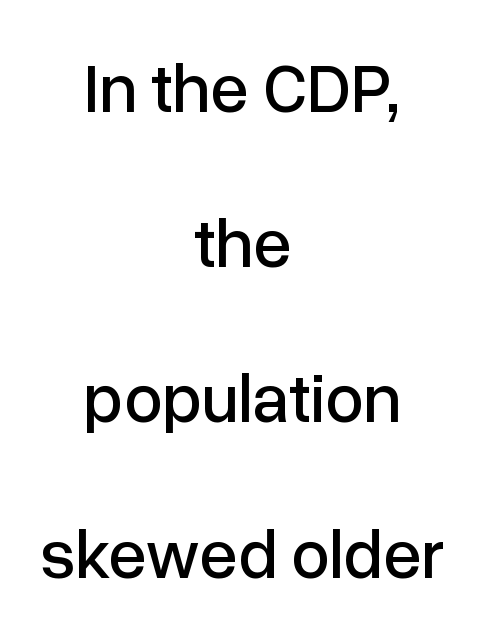
A typesetter would call this proportional, since set widths differ per character. Both edges are ragged and mirror each other, which tells us the setting is centered. What kind of face is this? One without serifs — a sans. The space between consecutive lines is lavish.
